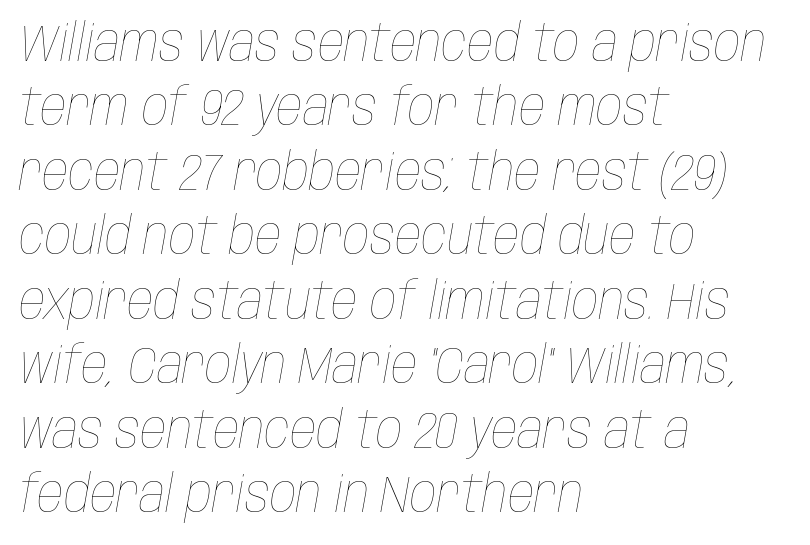
The image shows 52 px thin, condensed type, italic (leaning right); set left-aligned, line spacing 1.24x, normal letter spacing, not underlined; low stroke contrast and a large x-height.
